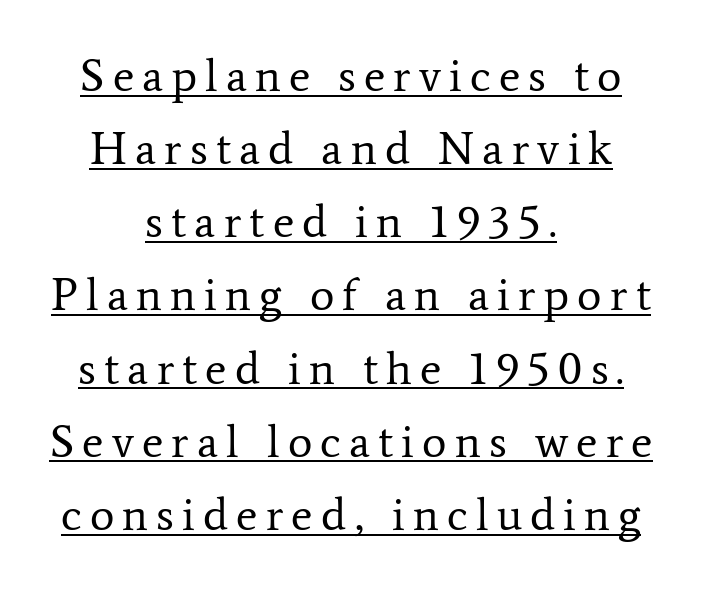
{"serif": "yes", "italic": "no", "bold": "no", "weight": "regular", "width": "normal", "stroke_contrast": "low", "x_height": "medium", "monospaced": "no", "underline": "yes", "align": "center", "line_spacing": "normal", "line_spacing_ratio": 1.59, "glyph_px": 46}
